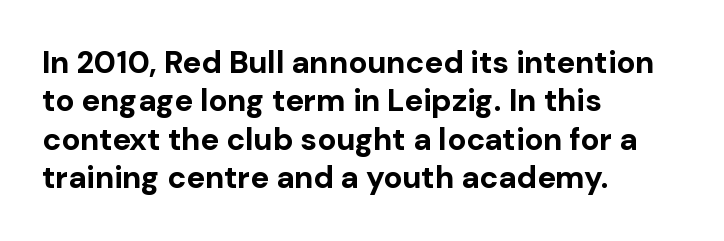
{"serif": "no", "italic": "no", "bold": "yes", "weight": "bold", "width": "normal", "stroke_contrast": "low", "x_height": "medium", "monospaced": "no", "underline": "no", "align": "left", "line_spacing_ratio": 1.24, "letter_spacing": "normal", "letter_spacing_em": 0.0, "glyph_px": 31}
